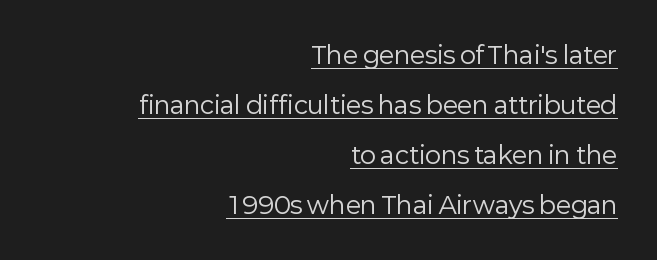
Q: Is the text bold? A: No.
Q: Is the text italic (slanted)? A: No, it is upright.
Q: Is the text underlined? A: Yes.
Q: How is the paragraph aligned? A: Right-aligned.
Q: Is the spacing between letters normal or unusually wide? A: Normal.
Q: Is the spacing between lines tight, normal or loose? A: Loose.
